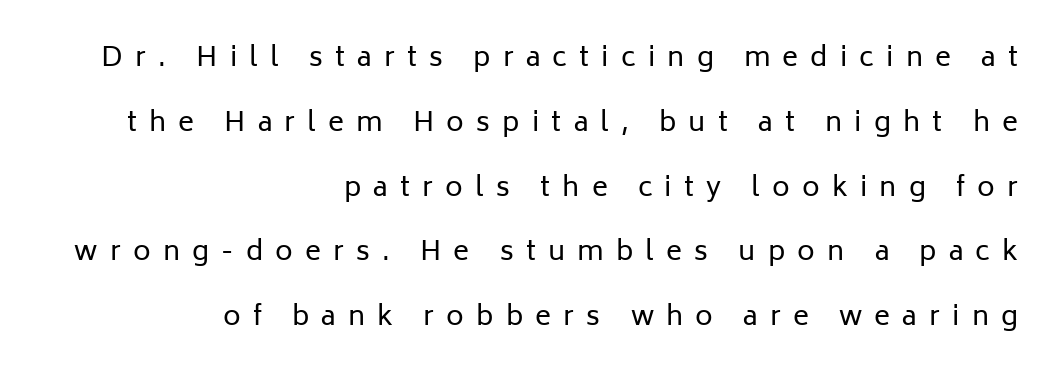
{"italic": "no", "bold": "no", "underline": "no", "align": "right", "line_spacing": "loose", "line_spacing_ratio": 2.4, "letter_spacing": "wide", "letter_spacing_em": 0.45, "glyph_px": 27}
